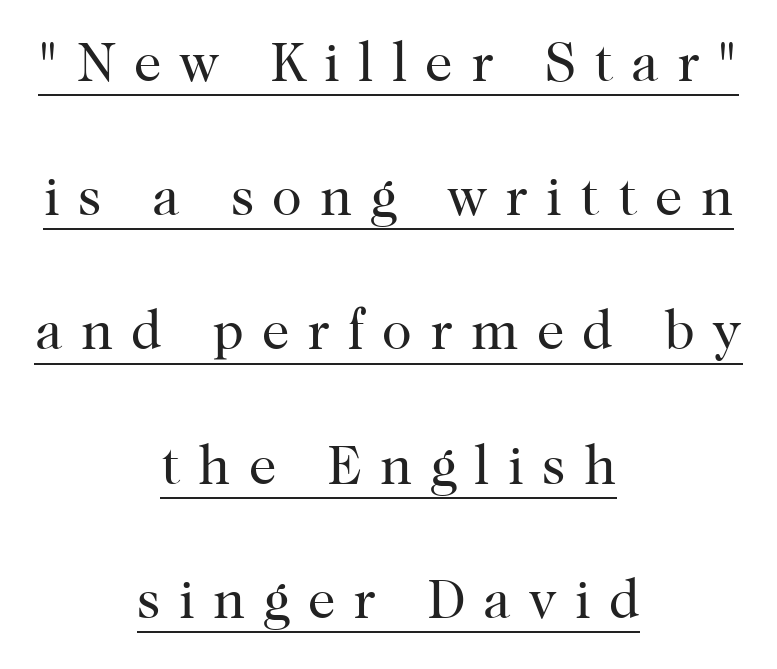
Layout note: lines centered. These lines stand farther apart than default settings would place them. The font family rendered here belongs to the serif group. Bold? No — there's no thickening of the strokes. The type is letterspaced generously, with wide tracking. Looks like someone drew a line under every word here.
